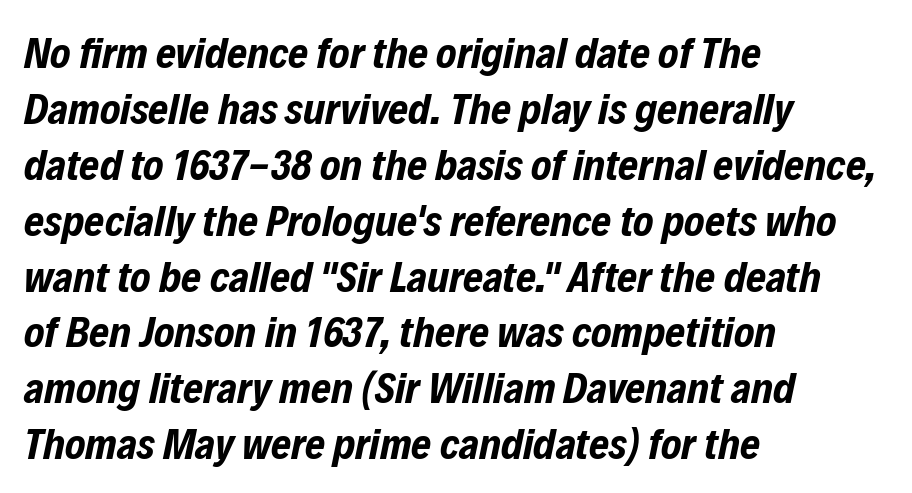
Q: Is the text bold? A: Yes.
Q: Is the text italic (slanted)? A: Yes, it leans right by about 12 degrees.
Q: Is the text underlined? A: No.
Q: How is the paragraph aligned? A: Left-aligned.
Q: Is the spacing between letters normal or unusually wide? A: Normal.
Q: Is the spacing between lines tight, normal or loose? A: Normal.
Q: Width (condensed, normal, or wide)? A: Condensed.
Q: Stroke contrast? A: Low.
Q: x-height? A: Medium.
Q: Monospaced? A: No.
